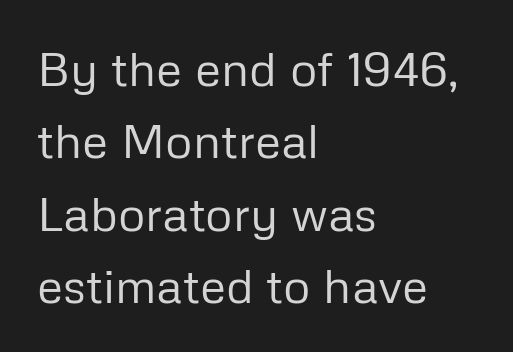
{"serif": "no", "italic": "no", "bold": "no", "weight": "regular", "width": "normal", "stroke_contrast": "low", "x_height": "medium", "monospaced": "no", "underline": "no", "align": "left", "line_spacing": "normal", "line_spacing_ratio": 1.51, "letter_spacing": "normal", "letter_spacing_em": 0.0, "glyph_px": 48}
